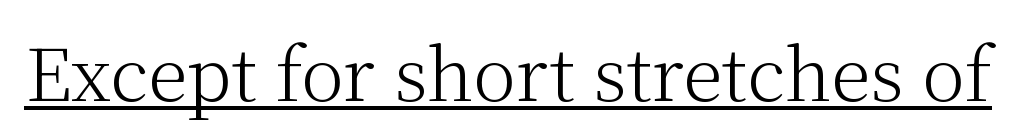
The image shows 72 px light serif type, upright; set normal letter spacing, underlined; medium stroke contrast and a medium x-height.
